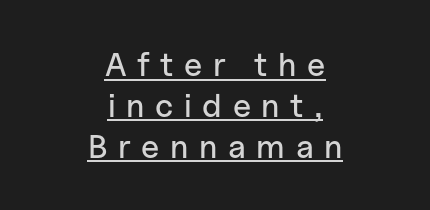
The image shows 33 px sans-serif type, upright; set centered, line spacing 1.24x, unusually wide letter spacing (+0.32 em), underlined; low stroke contrast and a medium x-height.
